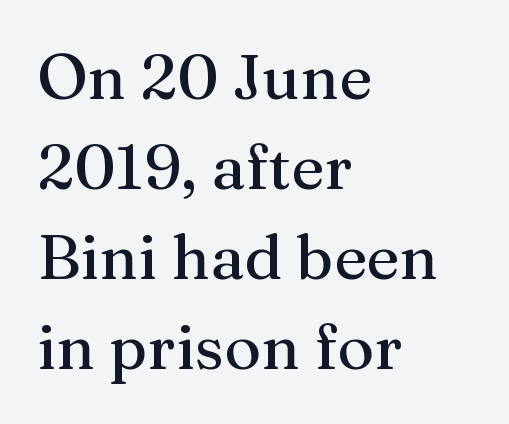
Q: Is the text italic (slanted)? A: No, it is upright.
Q: Is the typeface a serif or a sans-serif typeface? A: Serif.
Q: Is the text underlined? A: No.
Q: How is the paragraph aligned? A: Left-aligned.
Q: Is the spacing between letters normal or unusually wide? A: Normal.
Q: Is the spacing between lines tight, normal or loose? A: Normal.
Q: Width (condensed, normal, or wide)? A: Normal.
Q: Stroke contrast? A: Medium.
Q: x-height? A: Medium.
Q: Monospaced? A: No.
